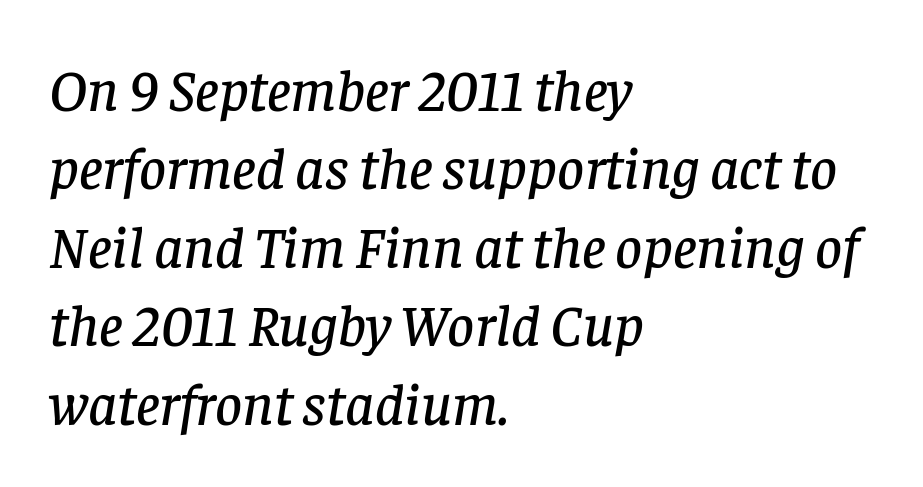
The image shows 59 px serif type, italic (leaning right); set left-aligned, normal line spacing (1.33x), normal letter spacing, not underlined; low stroke contrast and a large x-height.
